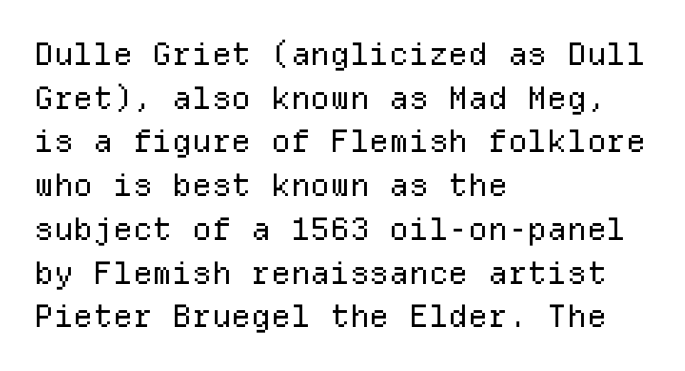
Q: Is the text bold? A: No.
Q: Is the text italic (slanted)? A: No, it is upright.
Q: Is the typeface a serif or a sans-serif typeface? A: Sans-serif.
Q: Is the text underlined? A: No.
Q: How is the paragraph aligned? A: Left-aligned.
Q: Is the spacing between letters normal or unusually wide? A: Normal.
Q: Is the spacing between lines tight, normal or loose? A: Normal.
Q: Width (condensed, normal, or wide)? A: Normal.
Q: Stroke contrast? A: Low.
Q: x-height? A: Medium.
Q: Monospaced? A: Yes.
